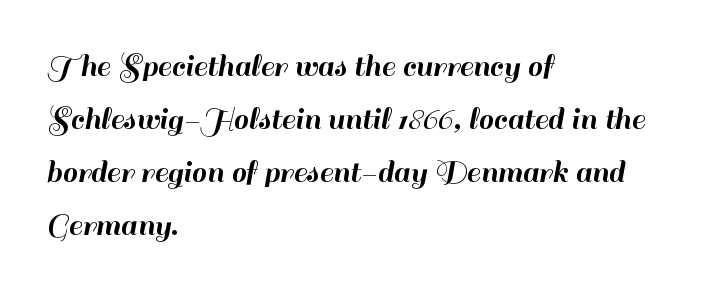
Q: Is the text italic (slanted)? A: Yes.
Q: Is the typeface a serif or a sans-serif typeface? A: Sans-serif.
Q: Is the text underlined? A: No.
Q: How is the paragraph aligned? A: Left-aligned.
Q: Is the spacing between letters normal or unusually wide? A: Normal.
Q: Is the spacing between lines tight, normal or loose? A: Normal.
Q: Width (condensed, normal, or wide)? A: Normal.
Q: Stroke contrast? A: High.
Q: x-height? A: Small.
Q: Monospaced? A: No.
